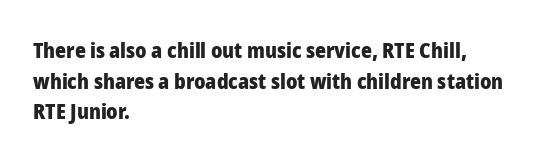
Glyph-to-glyph distance matches everyday printed text. If you drew a line through each stem, it would be perfectly vertical. Horizontal bands of white between lines are of average thickness. Type without underlining. The glyphs have the mass of a bold cut.
